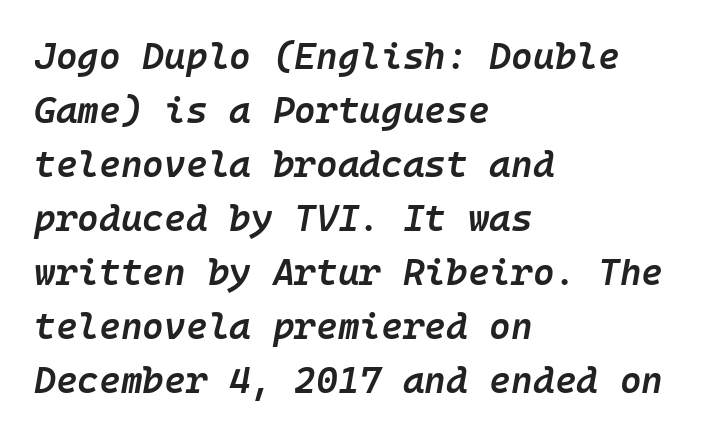
Q: Is the text bold? A: Semi-bold.
Q: Is the text italic (slanted)? A: Yes, it leans right by about 10 degrees.
Q: Is the text underlined? A: No.
Q: How is the paragraph aligned? A: Left-aligned.
Q: Is the spacing between letters normal or unusually wide? A: Normal.
Q: Is the spacing between lines tight, normal or loose? A: Normal.
Q: Width (condensed, normal, or wide)? A: Normal.
Q: Stroke contrast? A: Low.
Q: x-height? A: Medium.
